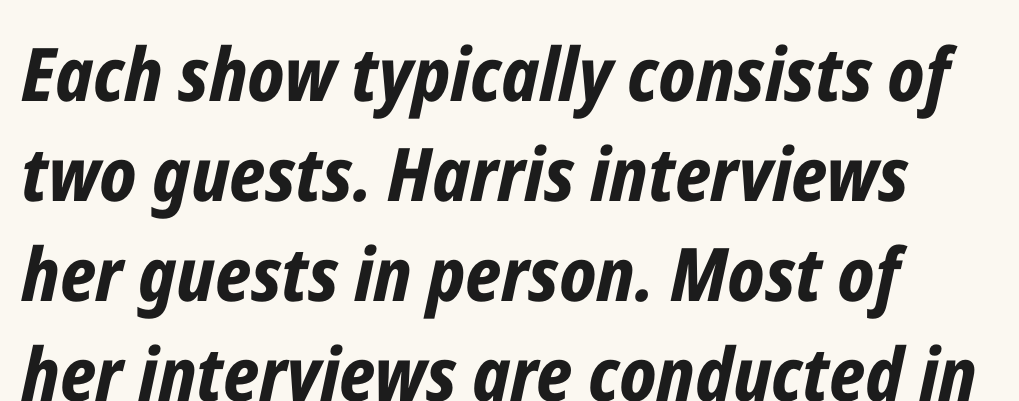
Underlining? Definitely not there. Yep, that's italic — everything's leaning. On the weight axis this lands at bold, roughly 700. What's the leading like? Ordinary, nothing unusual.
